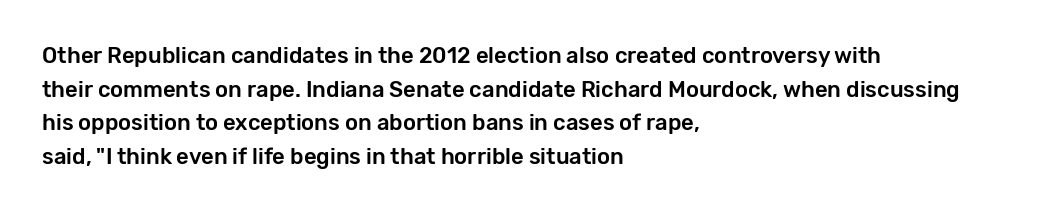
Q: Is the text italic (slanted)? A: No, it is upright.
Q: Is the text underlined? A: No.
Q: How is the paragraph aligned? A: Left-aligned.
Q: Is the spacing between letters normal or unusually wide? A: Normal.
Q: Is the spacing between lines tight, normal or loose? A: Normal.
